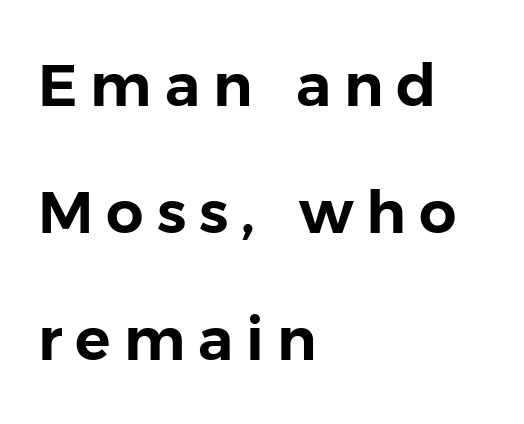
The image shows 59 px sans-serif type, upright; set left-aligned, loose line spacing (2.15x), unusually wide letter spacing (+0.22 em), not underlined; low stroke contrast and a medium x-height.
